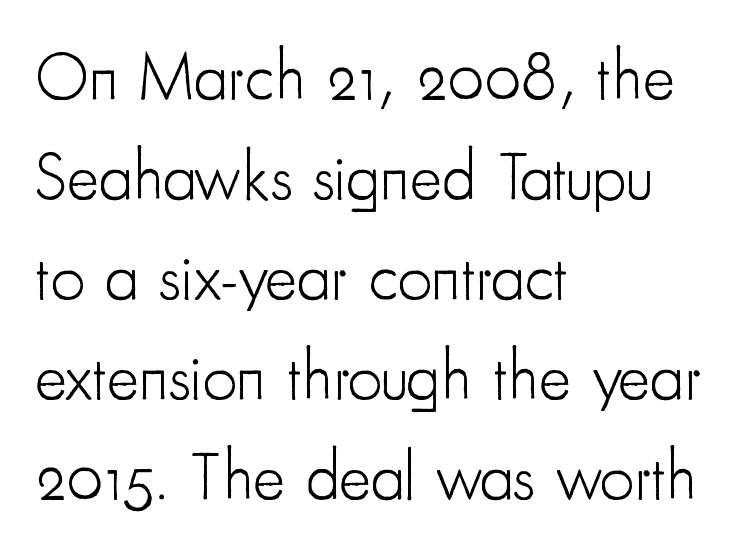
The ragged edge is on the right, which tells us the setting is flush left. Between one letter and the next there's only the usual sliver of space. Here the designer chose a conventional face with non-uniform glyph widths. No italicization has been applied; the sample stays upright. Normally led — the rows are evenly, conventionally spaced. On a weight scale, this lands at 450 or below.
